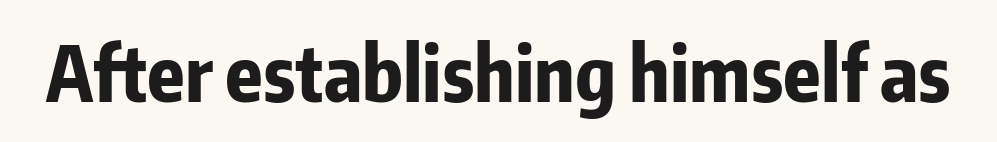
The image shows 76 px bold, condensed sans-serif type, upright; set normal letter spacing, not underlined; low stroke contrast and a medium x-height.
